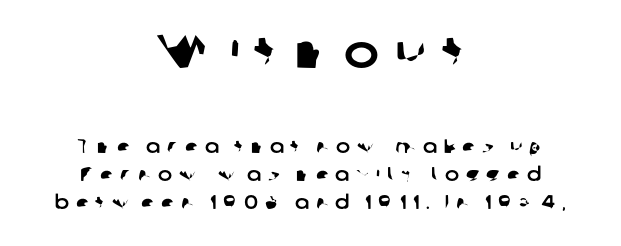
Q: Is the typeface a serif or a sans-serif typeface? A: Sans-serif.
Q: Is the text underlined? A: No.
Q: How is the paragraph aligned? A: Centered.
Q: Is the spacing between letters normal or unusually wide? A: Unusually wide.
Q: Is the spacing between lines tight, normal or loose? A: Normal.
Q: Which block of text is set in a larger size, the first (top) or the second (bottom)? A: The first (top) one.
Q: Width (condensed, normal, or wide)? A: Normal.
Q: Stroke contrast? A: Low.
Q: x-height? A: Medium.
Q: Monospaced? A: No.
